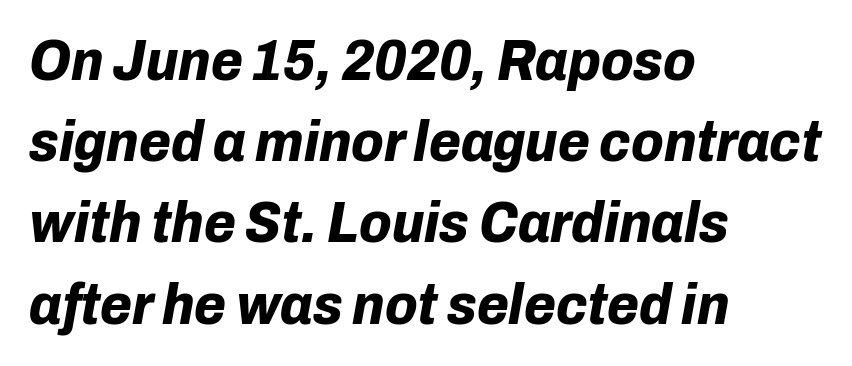
Q: Is the text bold? A: Yes.
Q: Is the text italic (slanted)? A: Yes, it leans right by about 10 degrees.
Q: Is the text underlined? A: No.
Q: How is the paragraph aligned? A: Left-aligned.
Q: Is the spacing between letters normal or unusually wide? A: Normal.
Q: Is the spacing between lines tight, normal or loose? A: Normal.
Q: Width (condensed, normal, or wide)? A: Normal.
Q: Stroke contrast? A: Low.
Q: x-height? A: Medium.
Q: Monospaced? A: No.
